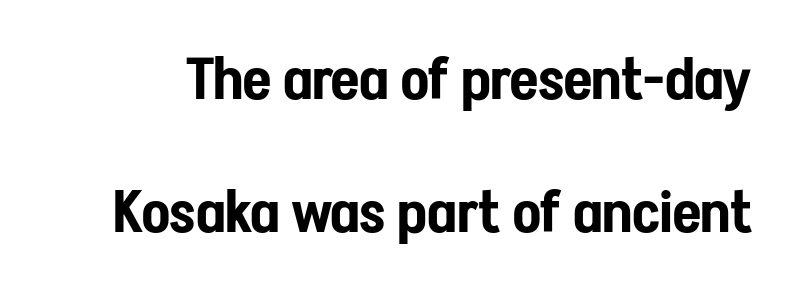
Look at the tracking — it's just the regular setting, nothing added. Glance below the letters and you will spot only blank space. Is this a sans? Yes — the strokes have no serifs. The typography opts for an upright posture over an oblique one. Each new line begins a long way beneath the previous one.
